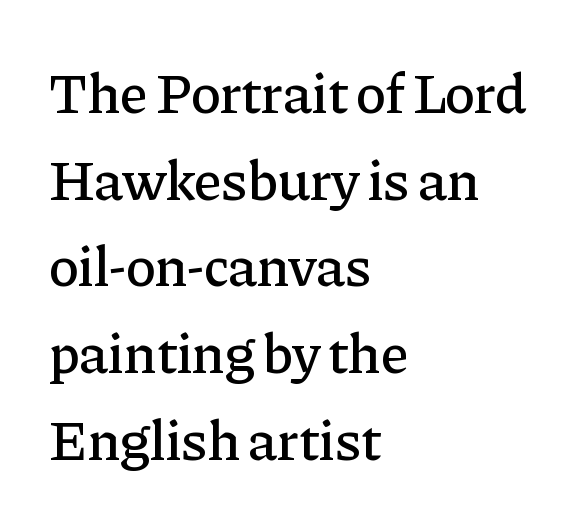
The zone under the glyphs is completely vacant. Look at the tracking — it's just the regular setting, nothing added. The paragraph shown leans on its left margin. Honestly, the row spacing looks completely unremarkable. A typesetter would call this proportional, since set widths differ per character.
